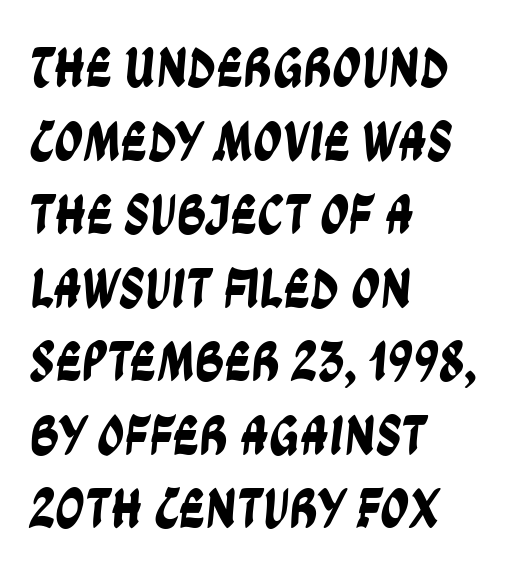
Q: Is the typeface a serif or a sans-serif typeface? A: Sans-serif.
Q: Is the text underlined? A: No.
Q: How is the paragraph aligned? A: Left-aligned.
Q: Is the spacing between letters normal or unusually wide? A: Normal.
Q: Is the spacing between lines tight, normal or loose? A: Normal.
Q: Width (condensed, normal, or wide)? A: Condensed.
Q: Stroke contrast? A: Low.
Q: x-height? A: Large.
Q: Monospaced? A: No.
